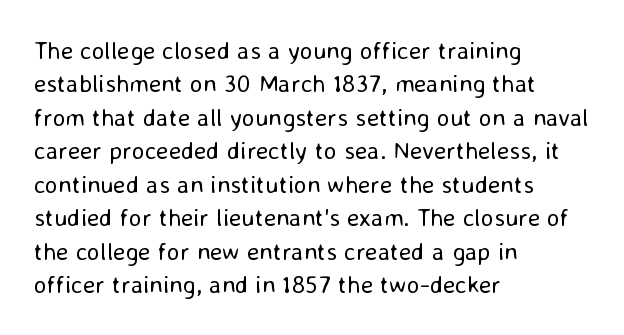
The image shows 25 px text type, upright; set left-aligned, normal line spacing (1.34x), normal letter spacing, not underlined.
